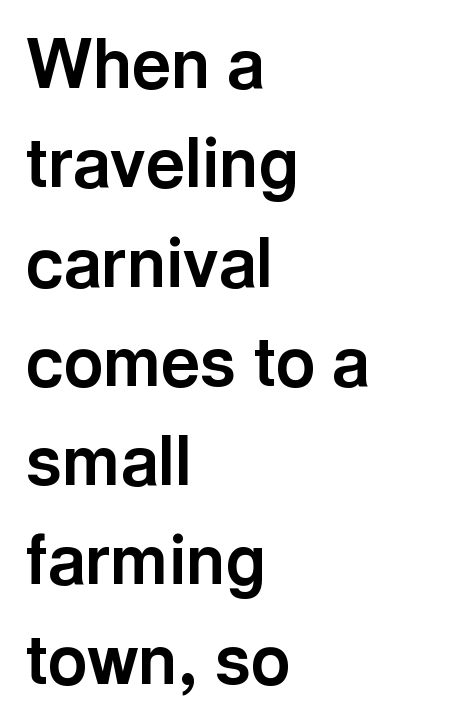
The image shows 68 px bold sans-serif type, upright; set left-aligned, normal line spacing (1.46x), normal letter spacing, not underlined; a medium x-height.
